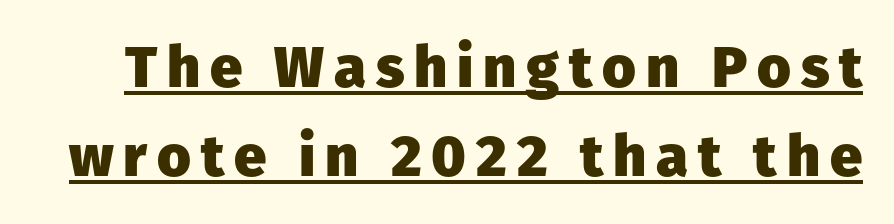
The glyphs have the mass of a bold cut. Successive baselines arrive at the customary interval. A typesetter would label this face a sans. Proportional: the letters do not fall into vertical columns. What decoration does the sample have? An underline. Posture: upright roman.
